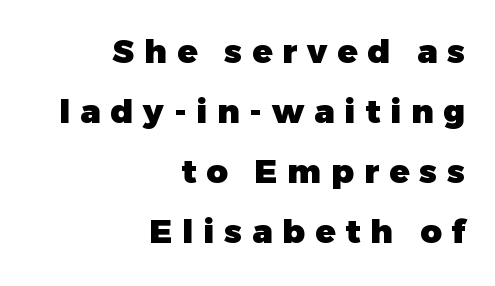
The passage shown has open, widely tracked lettering throughout. A typesetter would label this face a sans. The typesetter chose a ragged-left arrangement here. The passage shown is typed in a proportional face where columns would drift. Just letters on the line, the space beneath them empty.
